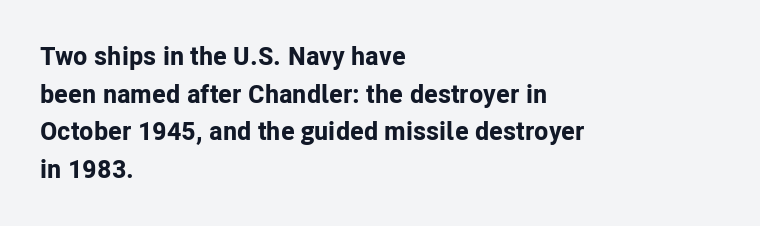
{"italic": "no", "bold": "yes", "underline": "no", "align": "left", "line_spacing": "normal", "line_spacing_ratio": 1.45, "letter_spacing": "normal", "letter_spacing_em": 0.0, "glyph_px": 26}
